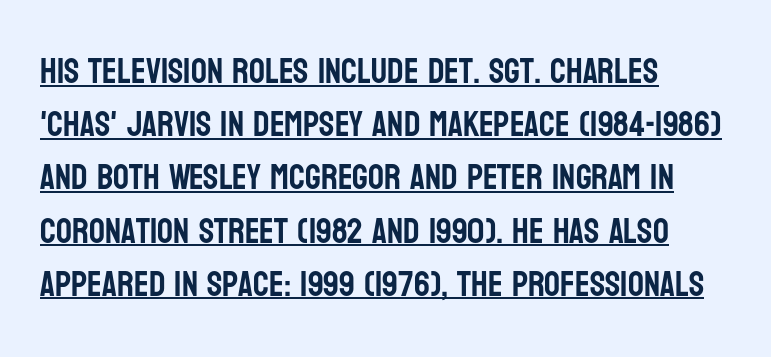
The image shows 35 px condensed sans-serif type, upright; set left-aligned, normal line spacing (1.52x), normal letter spacing, underlined; low stroke contrast and a large x-height.
